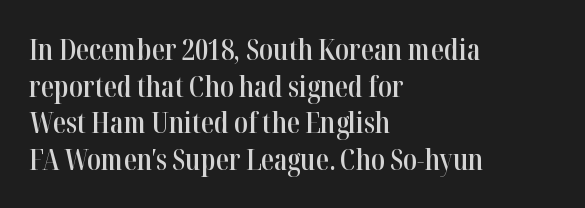
These lines were composed using upright roman letters. The lines sit at an ordinary, default distance from one another. The rendering uses a semibold face; strokes are thickened but not to full bold. Spacing verdict: proportional, widths tailored to each character. The compositor pushed each line to the left boundary.
